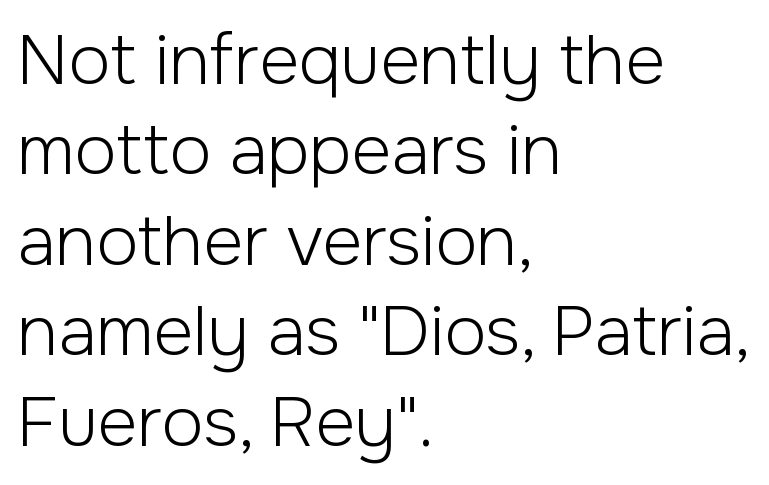
The image shows 69 px light sans-serif type, upright; set left-aligned, normal line spacing (1.31x), normal letter spacing, not underlined; low stroke contrast and a medium x-height.
